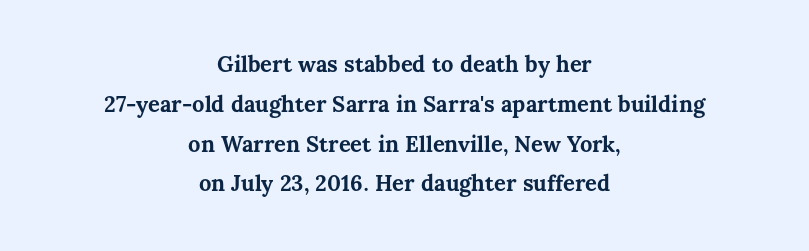
{"italic": "no", "bold": "yes", "underline": "no", "align": "center", "line_spacing_ratio": 1.81, "letter_spacing": "normal", "letter_spacing_em": 0.0, "glyph_px": 22}
